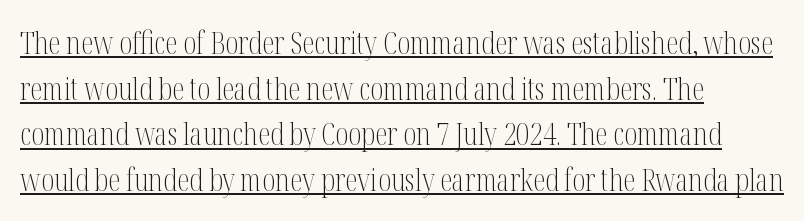
Q: Is the text bold? A: No.
Q: Is the text italic (slanted)? A: No, it is upright.
Q: Is the typeface a serif or a sans-serif typeface? A: Serif.
Q: Is the text underlined? A: Yes.
Q: How is the paragraph aligned? A: Left-aligned.
Q: Is the spacing between letters normal or unusually wide? A: Normal.
Q: Is the spacing between lines tight, normal or loose? A: Normal.
Q: Width (condensed, normal, or wide)? A: Condensed.
Q: Stroke contrast? A: Medium.
Q: x-height? A: Medium.
Q: Monospaced? A: No.
